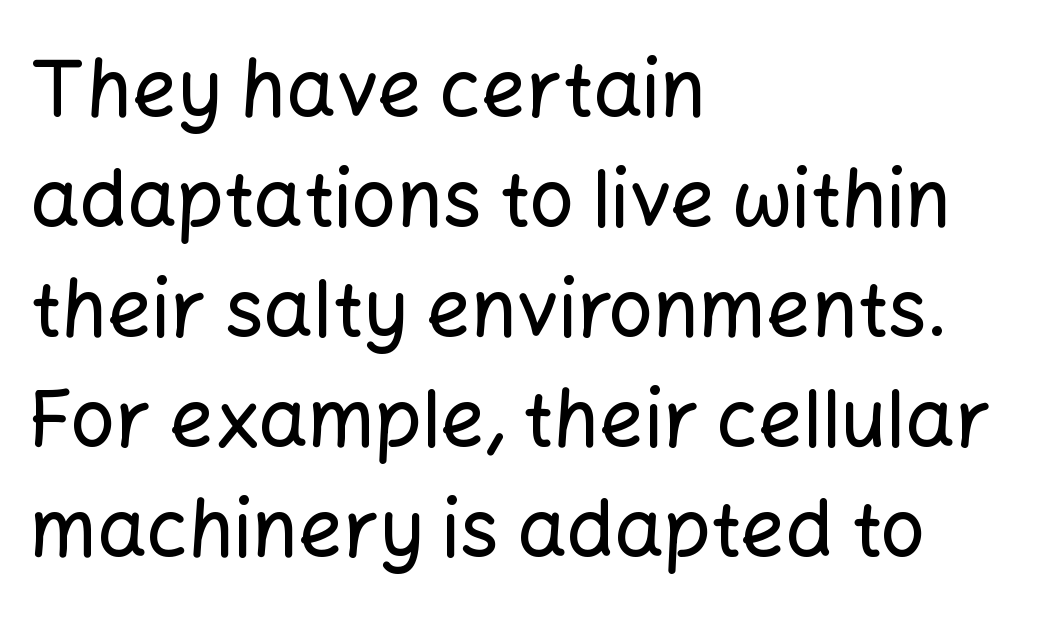
The image shows 78 px sans-serif type, upright; set left-aligned, normal line spacing (1.41x), normal letter spacing, not underlined; low stroke contrast and a medium x-height.
